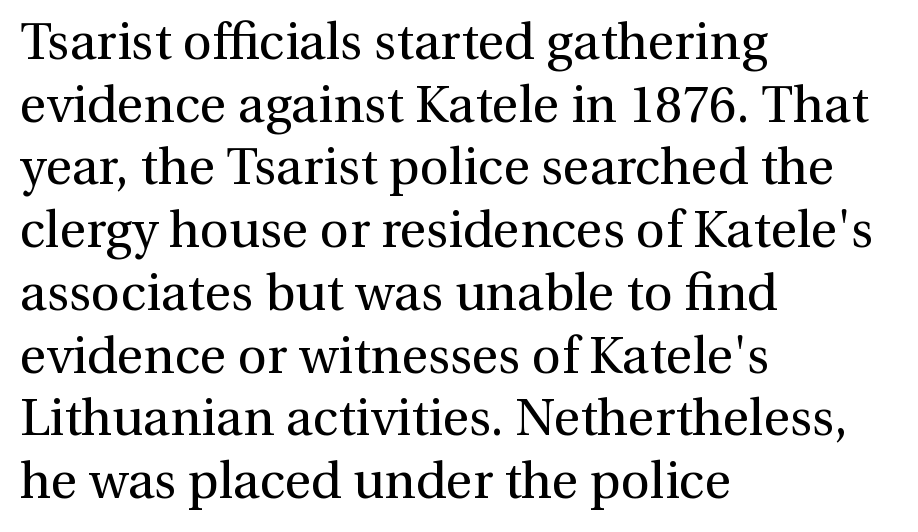
The image shows 51 px regular-weight serif type, upright; set left-aligned, line spacing 1.23x, normal letter spacing, not underlined; medium stroke contrast and a medium x-height.
